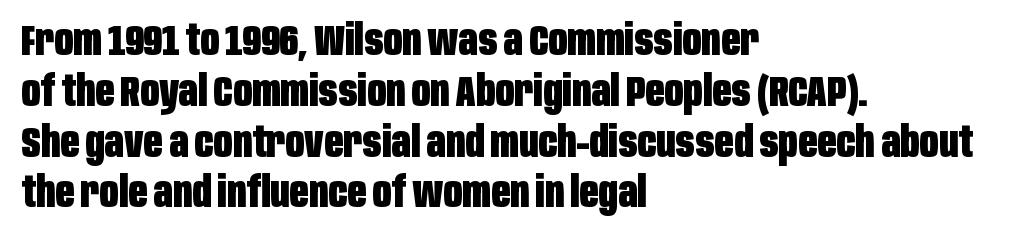
Honestly, the letter spacing is just normal — you wouldn't notice it. As a designer I'd log this as weight 700, bold. The typography opts for an upright posture over an oblique one. The letters advance in unequal steps, a hallmark of proportional type.
